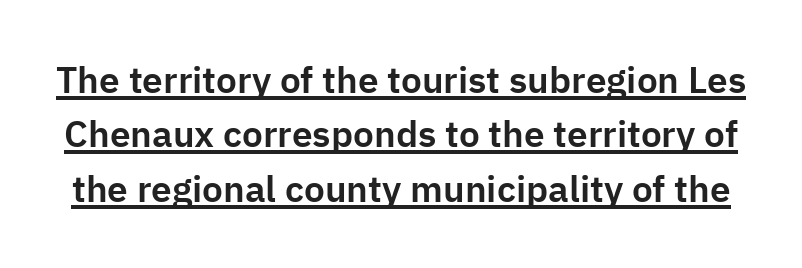
{"serif": "no", "italic": "no", "width": "normal", "stroke_contrast": "low", "x_height": "medium", "monospaced": "no", "underline": "yes", "line_spacing": "normal", "line_spacing_ratio": 1.47, "letter_spacing": "normal", "letter_spacing_em": 0.0, "glyph_px": 37}
